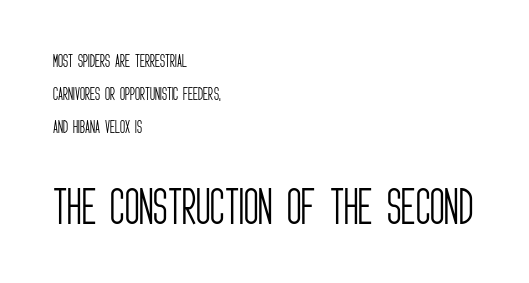
The image shows 40 px light, condensed sans-serif type, upright; set left-aligned, loose line spacing (2.36x), normal letter spacing, not underlined; the second (bottom) block is 2.86x larger; low stroke contrast and a large x-height.
